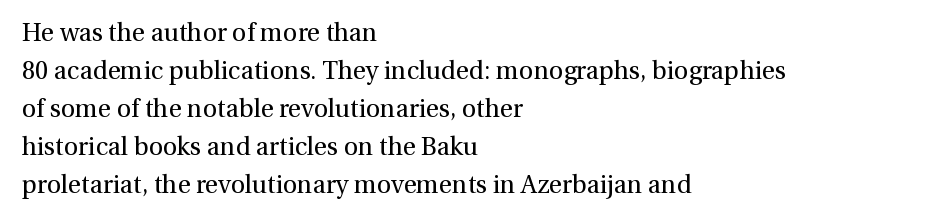
The image shows 25 px text type, upright; set left-aligned, normal line spacing (1.52x), normal letter spacing, not underlined.
